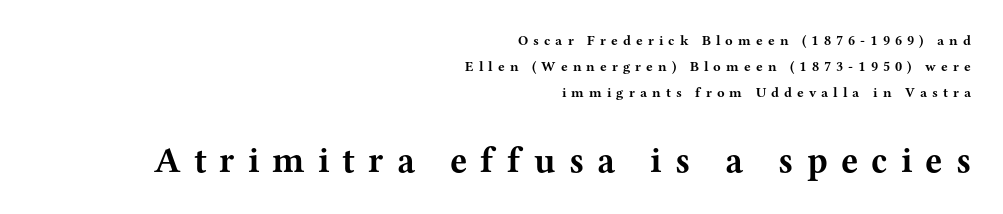
Q: Is the text bold? A: Yes.
Q: Is the text italic (slanted)? A: No, it is upright.
Q: Is the typeface a serif or a sans-serif typeface? A: Serif.
Q: Is the text underlined? A: No.
Q: How is the paragraph aligned? A: Right-aligned.
Q: Is the spacing between letters normal or unusually wide? A: Unusually wide.
Q: Which block of text is set in a larger size, the first (top) or the second (bottom)? A: The second (bottom) one.
Q: Width (condensed, normal, or wide)? A: Wide.
Q: Stroke contrast? A: Medium.
Q: x-height? A: Medium.
Q: Monospaced? A: No.
